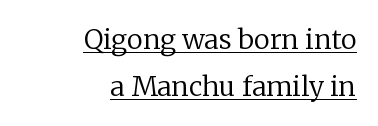
The font is comparable to plain body text, perhaps lighter. If you drew a ruler down the right edge, every line would touch it. You can see a thin bar hugging the bottom of the glyphs. Every stem runs plumb, perpendicular to the baseline. Observe the ordinary spacing: letters are neighbours, not strangers.
